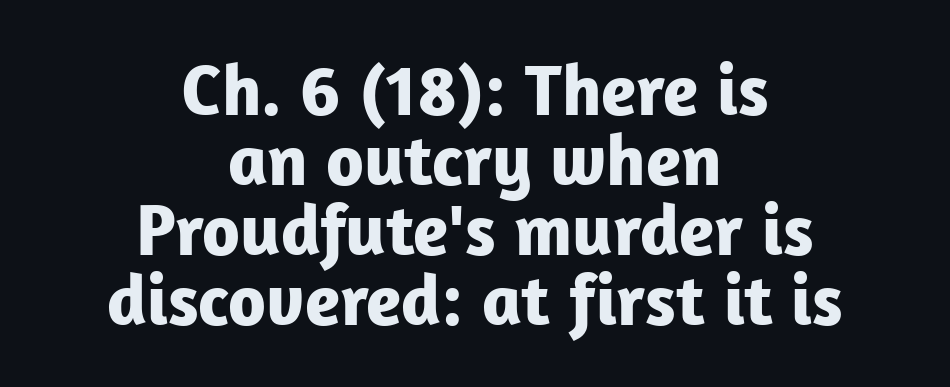
Q: Is the text bold? A: Yes.
Q: Is the text italic (slanted)? A: No, it is upright.
Q: Is the typeface a serif or a sans-serif typeface? A: Sans-serif.
Q: Is the text underlined? A: No.
Q: How is the paragraph aligned? A: Centered.
Q: Is the spacing between letters normal or unusually wide? A: Normal.
Q: Is the spacing between lines tight, normal or loose? A: Tight.
Q: Width (condensed, normal, or wide)? A: Normal.
Q: Stroke contrast? A: Low.
Q: x-height? A: Medium.
Q: Monospaced? A: No.
